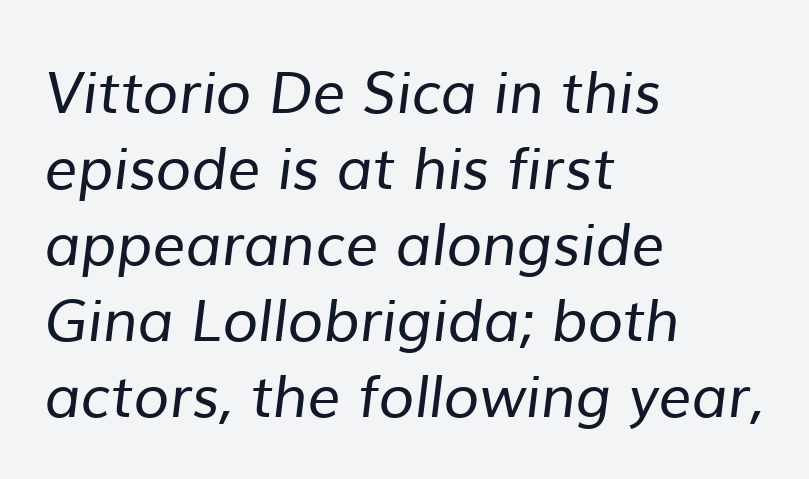
Between one letter and the next there's only the usual sliver of space. What kind of face is this? One without serifs — a sans. Plain, unruled lines of type. Weight class: somewhere from thin through regular.
